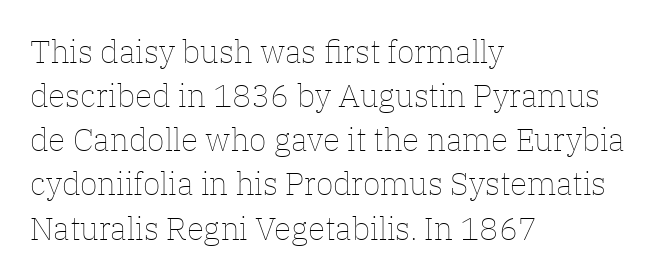
{"italic": "no", "bold": "no", "weight": "thin", "width": "normal", "stroke_contrast": "low", "x_height": "medium", "monospaced": "no", "underline": "no", "align": "left", "line_spacing": "normal", "line_spacing_ratio": 1.38, "letter_spacing": "normal", "letter_spacing_em": 0.0, "glyph_px": 32}
